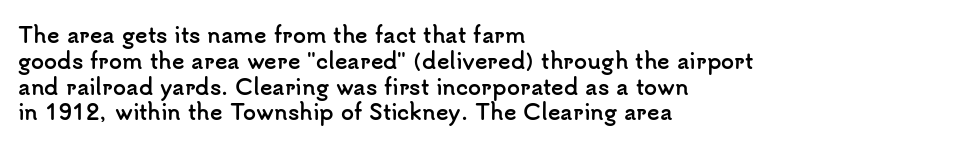
Q: Is the text bold? A: Yes.
Q: Is the text italic (slanted)? A: No, it is upright.
Q: Is the text underlined? A: No.
Q: How is the paragraph aligned? A: Left-aligned.
Q: Is the spacing between letters normal or unusually wide? A: Normal.
